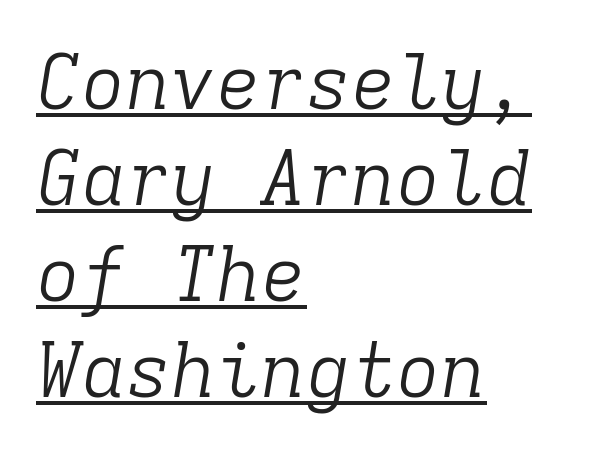
Horizontally, the lines are justified to the leading edge only. A typesetter would call this zero additional tracking. Does the lettering tilt? It does — this is italic. The characters display serif detailing at their extremities.
